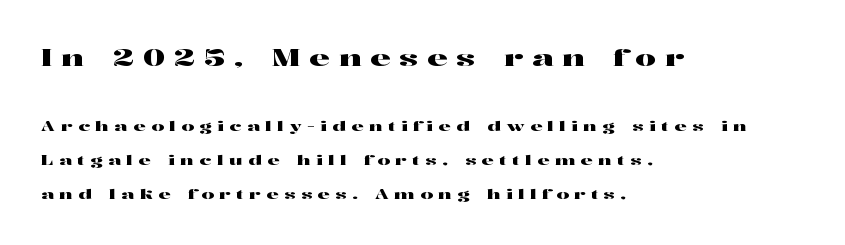
{"italic": "no", "underline": "no", "align": "left", "line_spacing": "loose", "line_spacing_ratio": 2.44, "letter_spacing": "wide", "letter_spacing_em": 0.39, "larger_block": "first", "size_ratio": 1.64, "glyph_px": 23}
